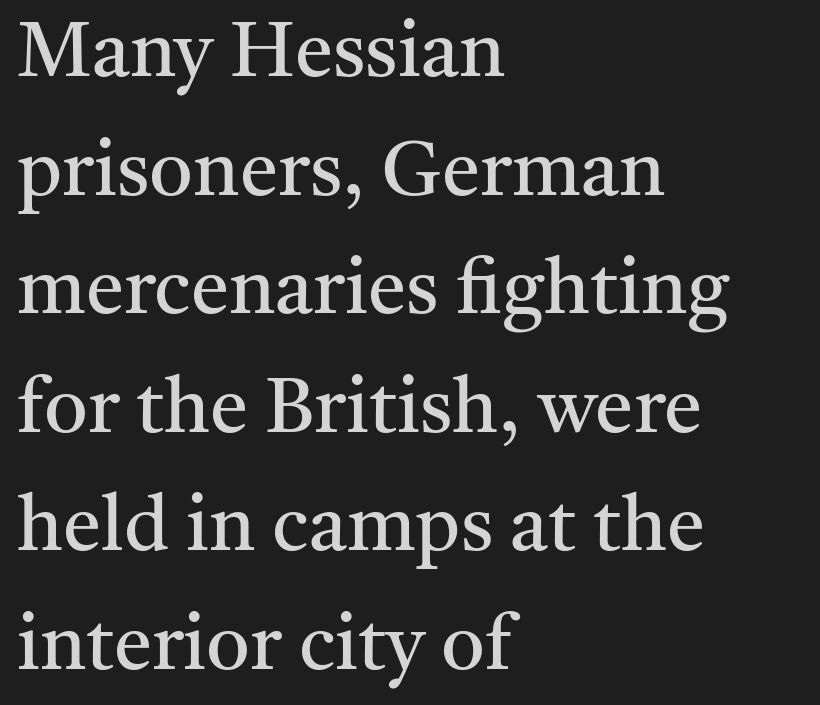
Q: Is the text bold? A: No.
Q: Is the text italic (slanted)? A: No, it is upright.
Q: Is the typeface a serif or a sans-serif typeface? A: Serif.
Q: Is the text underlined? A: No.
Q: How is the paragraph aligned? A: Left-aligned.
Q: Is the spacing between letters normal or unusually wide? A: Normal.
Q: Is the spacing between lines tight, normal or loose? A: Normal.
Q: Width (condensed, normal, or wide)? A: Normal.
Q: Stroke contrast? A: Medium.
Q: x-height? A: Medium.
Q: Monospaced? A: No.
